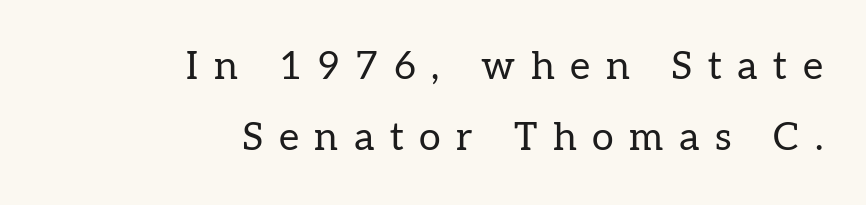
The face used here is proportionally spaced, like ordinary book or web type. This is not heavy type; no bold has been used. Beneath every word, the page is bare. Layout note: lines flush right. When letters stand straight like this, we call the style roman or upright. Here the glyphs are tracked loosely, breaking word shapes into spaced letters.
